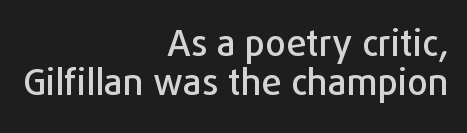
The image shows 36 px sans-serif type, upright; set right-aligned, tight line spacing (1.09x), normal letter spacing, not underlined; low stroke contrast and a medium x-height.
